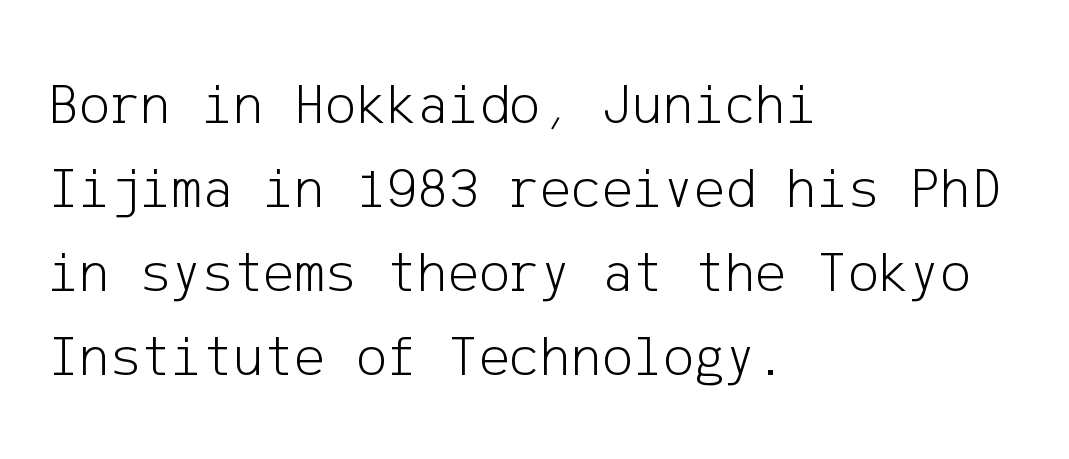
The image shows 58 px light sans-serif type, upright; set left-aligned, normal line spacing (1.45x), normal letter spacing, not underlined; low stroke contrast and a medium x-height.
